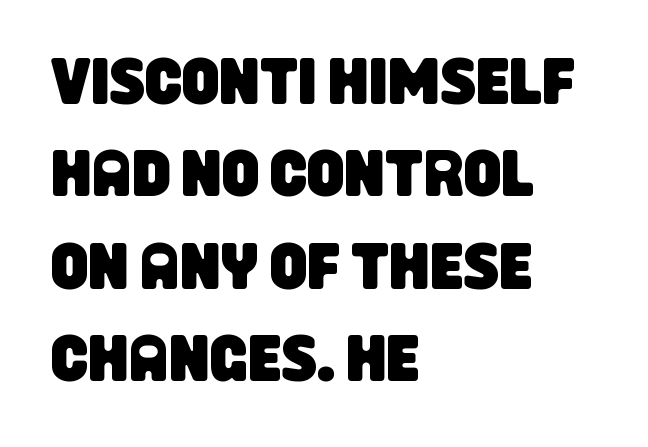
The passage shown has conventional tracking throughout. No word sits above an underline. Does the type have serifs? No, each stem ends abruptly. Vertically, the passage feels balanced, rows spaced as you'd expect.
